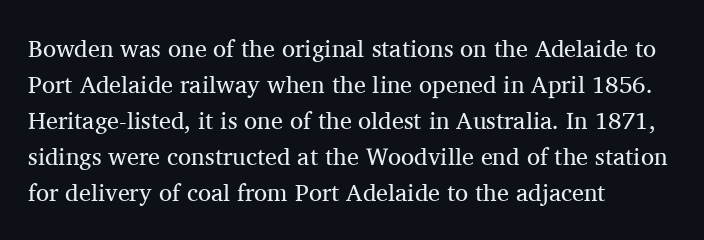
Q: Is the text bold? A: No.
Q: Is the text italic (slanted)? A: No, it is upright.
Q: Is the text underlined? A: No.
Q: How is the paragraph aligned? A: Left-aligned.
Q: Is the spacing between letters normal or unusually wide? A: Normal.
Q: Is the spacing between lines tight, normal or loose? A: Normal.
